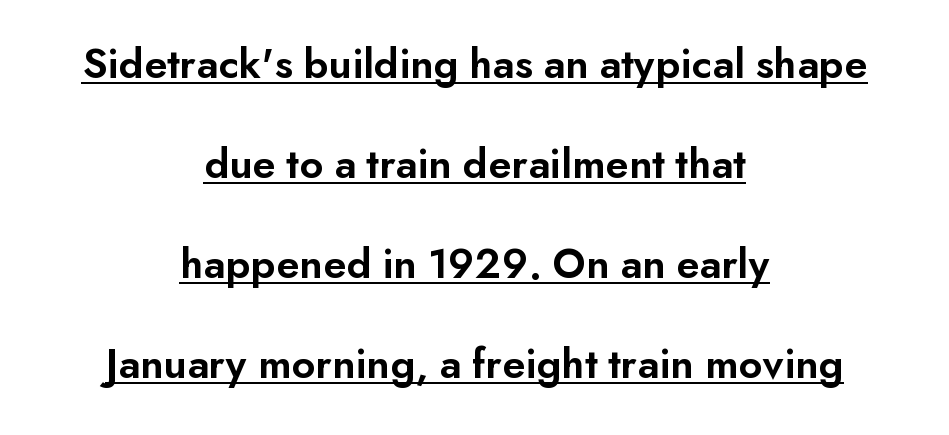
The image shows 44 px semibold sans-serif type, upright; set centered, loose line spacing (2.27x), normal letter spacing, underlined; low stroke contrast and a small x-height.
